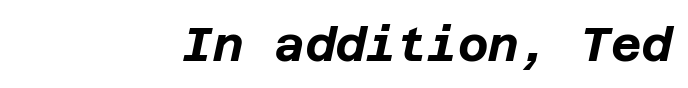
A student would call this right alignment; a typographer would say flush right, rag left. Every letter is thick-stroked: bold, no question. How are the letters spaced? Ordinarily, with no added tracking. The letters are slanted; this is an italic face. Just letters on the line, the space beneath them empty.
